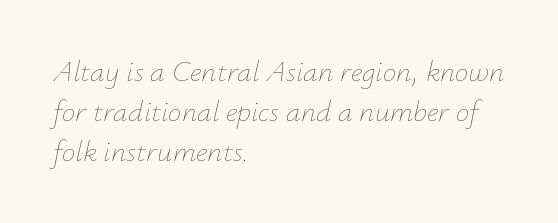
Words appear dense and cohesive because spacing is normal. This sample has the flowing, uneven cadence of proportional lettering. These lines are set flush left with a ragged right edge. Heft: none added — not bold. Descender tails drop into unmarked territory.
